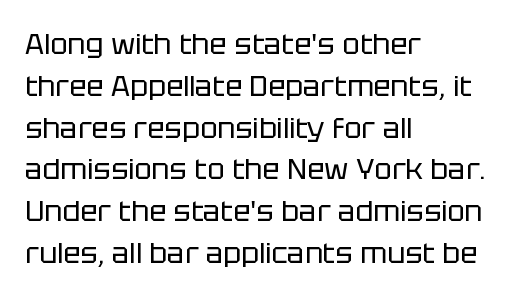
The passage shown is typed in a proportional face where columns would drift. The face looks like a standard text weight, possibly lighter. Letter spacing: default. Do the letters lean? They stand straight. Whoever set this chose a conventional vertical rhythm.
